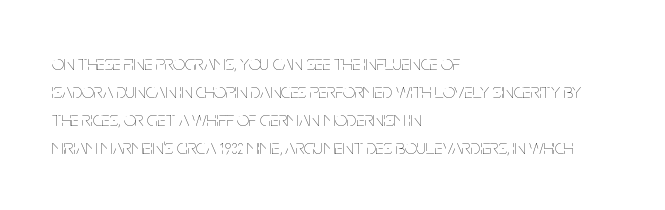
Q: Is the text bold? A: No.
Q: Is the text italic (slanted)? A: No, it is upright.
Q: Is the text underlined? A: No.
Q: How is the paragraph aligned? A: Left-aligned.
Q: Is the spacing between letters normal or unusually wide? A: Normal.
Q: Is the spacing between lines tight, normal or loose? A: Normal.
